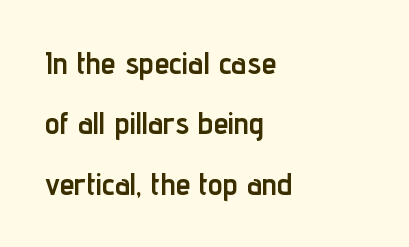
Q: Is the text bold? A: Yes.
Q: Is the text italic (slanted)? A: No, it is upright.
Q: Is the typeface a serif or a sans-serif typeface? A: Sans-serif.
Q: Is the text underlined? A: No.
Q: How is the paragraph aligned? A: Left-aligned.
Q: Is the spacing between letters normal or unusually wide? A: Normal.
Q: Is the spacing between lines tight, normal or loose? A: Loose.
Q: Width (condensed, normal, or wide)? A: Condensed.
Q: Stroke contrast? A: Low.
Q: x-height? A: Medium.
Q: Monospaced? A: No.
